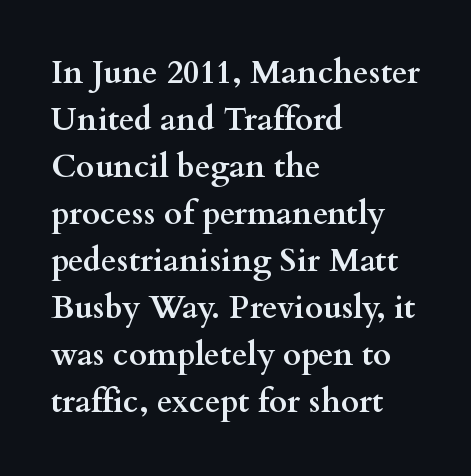
The image shows 32 px semibold, wide serif type, upright; set left-aligned, normal line spacing (1.47x), normal letter spacing, not underlined; medium stroke contrast and a small x-height.
